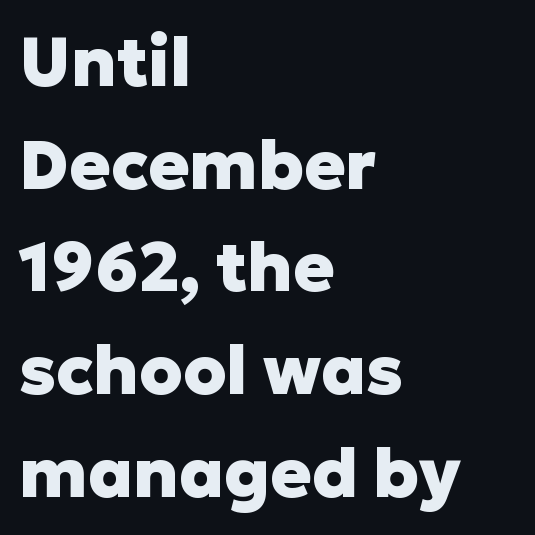
Stroke terminals: plain, sans-serif. Check under the words: just untouched page. One glance says typical: line gaps are just what's usual. Vertical strokes here are truly vertical. Strokes here are thick enough to call this a true bold.
